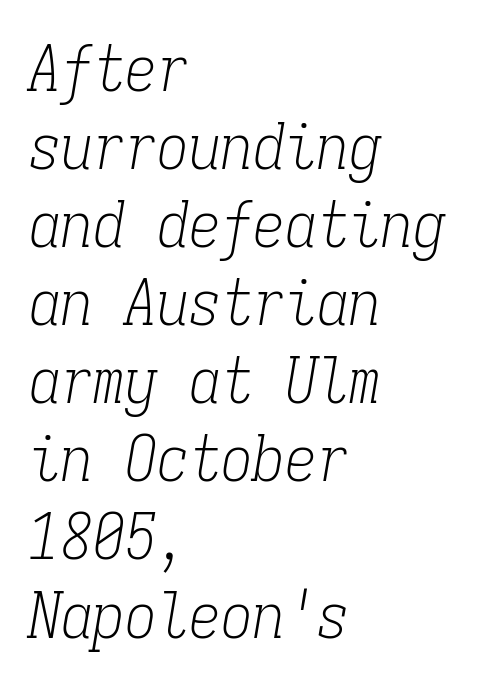
The image shows 64 px light, condensed serif type, italic (leaning right), monospaced; set left-aligned, line spacing 1.22x, normal letter spacing, not underlined; low stroke contrast and a medium x-height.
